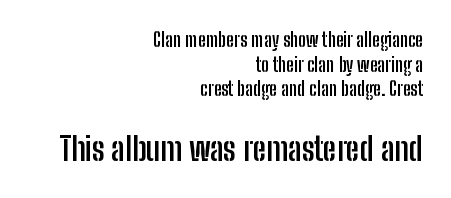
You could call the tracking neutral — neither tight nor loose. A typesetter would label this face a sans. Typesetter's note — lower block bumped up in size, upper block left smaller. The sample has been set heavy, in full bold. The letters stand upright; this is a roman face.
